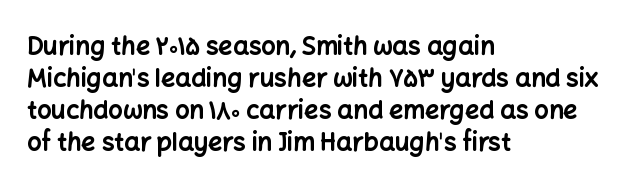
{"italic": "no", "bold": "yes", "underline": "no", "align": "left", "line_spacing": "normal", "line_spacing_ratio": 1.28, "letter_spacing": "normal", "letter_spacing_em": 0.0, "glyph_px": 25}
